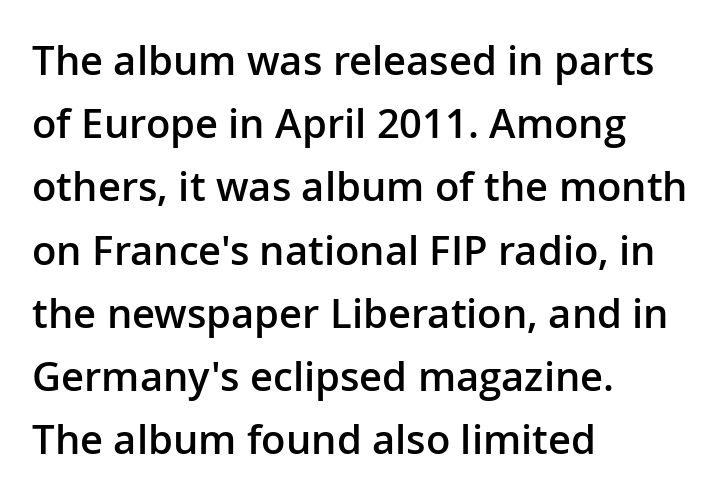
Alignment: flush left. Has an underline been added? It has not. The letterforms sit shoulder to shoulder at normal distance. Spacing verdict: proportional, widths tailored to each character. Reading down the column, the eye jumps a familiar distance to each next line. The type sits square on the baseline with zero lean.
